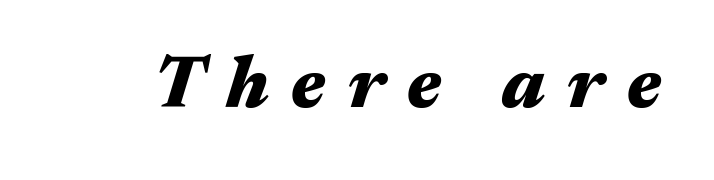
Q: Is the text bold? A: Yes.
Q: Is the text italic (slanted)? A: Yes, it leans right by about 17 degrees.
Q: Is the text underlined? A: No.
Q: Is the spacing between letters normal or unusually wide? A: Unusually wide.
Q: Width (condensed, normal, or wide)? A: Wide.
Q: Stroke contrast? A: Medium.
Q: x-height? A: Medium.
Q: Monospaced? A: No.
